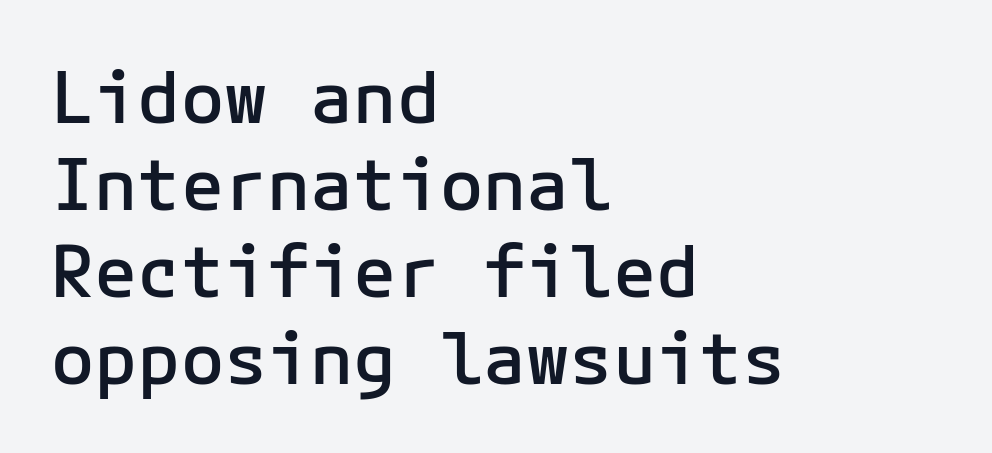
The image shows 72 px semibold sans-serif type, upright, monospaced; set left-aligned, line spacing 1.21x, normal letter spacing, not underlined; low stroke contrast and a medium x-height.
